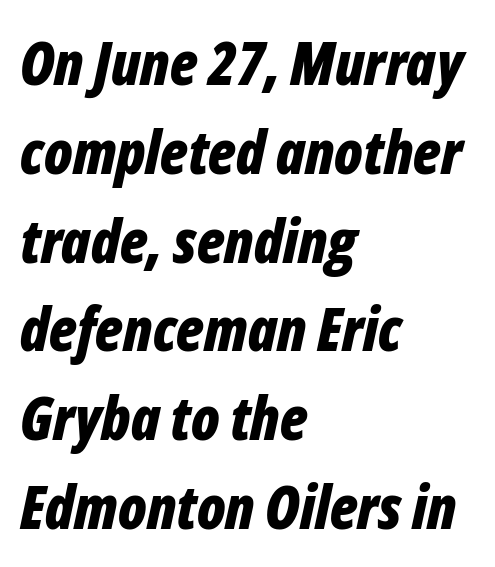
The image shows 60 px bold, condensed type, italic (leaning right); set left-aligned, normal line spacing (1.48x), normal letter spacing, not underlined; low stroke contrast and a medium x-height.
